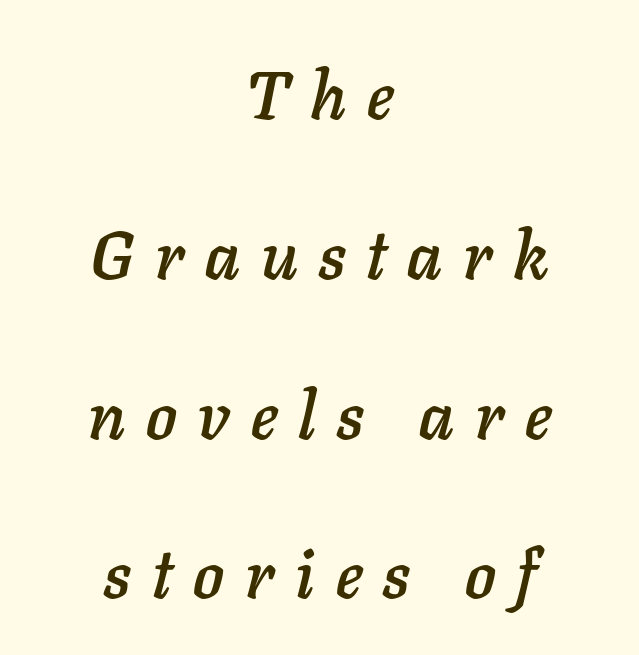
The image shows 68 px text type, italic (leaning right); set centered, loose line spacing (2.35x), unusually wide letter spacing (+0.31 em), not underlined; low stroke contrast and a medium x-height.
